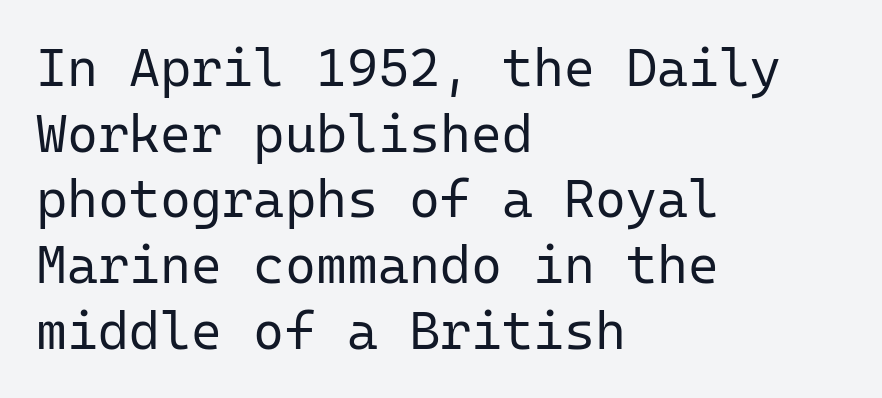
The image shows 53 px regular-weight sans-serif type, upright, monospaced; set left-aligned, line spacing 1.24x, normal letter spacing, not underlined; low stroke contrast and a medium x-height.
